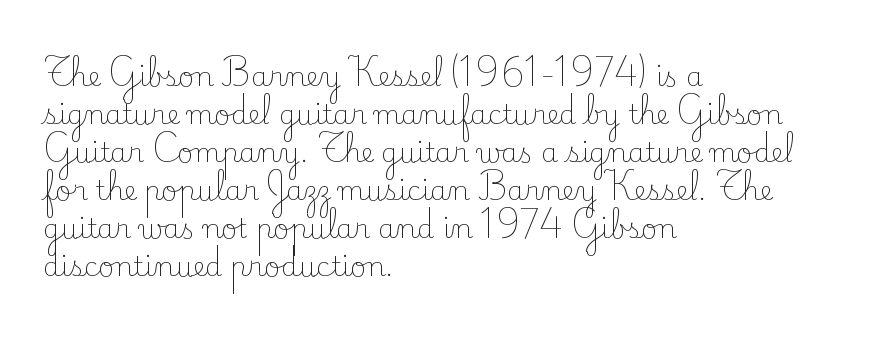
The designer left line spacing at the default. A classic flush-left, rag-right setting is used for this passage. The font sits on the lighter half of the weight spectrum, regular included. The letters stand straight up with perfectly vertical stems. No word sits above an underline.
